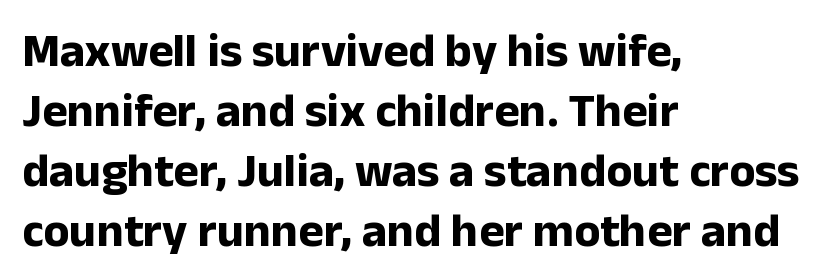
The rendering anchors every line to the left-hand side. This sample uses a sans-serif face. The strip under each line holds only bare page. Do the characters align in a grid? No, the font is proportional.
